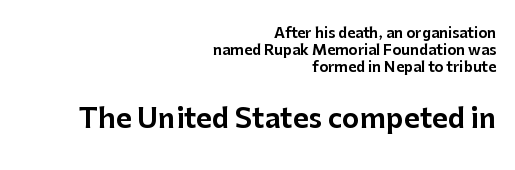
The image shows 27 px text type, upright; set right-aligned, line spacing 1.23x, normal letter spacing, not underlined; the second (bottom) block is 1.93x larger.
